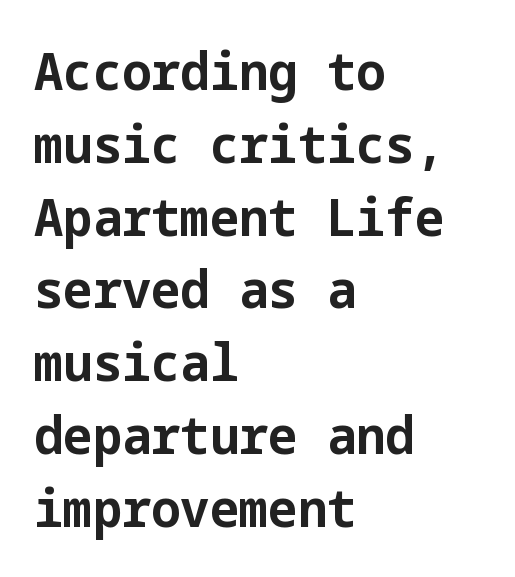
{"serif": "no", "italic": "no", "bold": "yes", "weight": "bold", "width": "normal", "stroke_contrast": "low", "x_height": "medium", "underline": "no", "align": "left", "line_spacing": "normal", "line_spacing_ratio": 1.4, "letter_spacing": "normal", "letter_spacing_em": 0.0, "glyph_px": 52}
